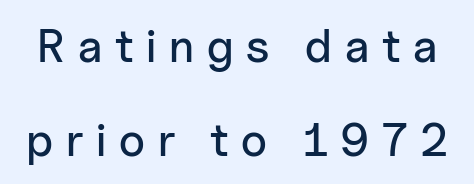
Q: Is the text italic (slanted)? A: No, it is upright.
Q: Is the typeface a serif or a sans-serif typeface? A: Sans-serif.
Q: Is the text underlined? A: No.
Q: Is the spacing between letters normal or unusually wide? A: Unusually wide.
Q: Is the spacing between lines tight, normal or loose? A: Loose.
Q: Width (condensed, normal, or wide)? A: Normal.
Q: Stroke contrast? A: Low.
Q: x-height? A: Medium.
Q: Monospaced? A: No.
